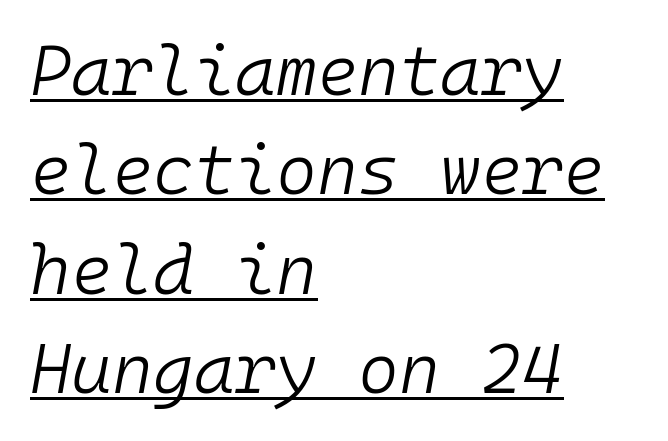
Q: Is the text bold? A: No.
Q: Is the text italic (slanted)? A: Yes, it leans right by about 10 degrees.
Q: Is the text underlined? A: Yes.
Q: How is the paragraph aligned? A: Left-aligned.
Q: Is the spacing between letters normal or unusually wide? A: Normal.
Q: Is the spacing between lines tight, normal or loose? A: Normal.
Q: Width (condensed, normal, or wide)? A: Normal.
Q: Stroke contrast? A: Low.
Q: x-height? A: Medium.
Q: Monospaced? A: Yes.
